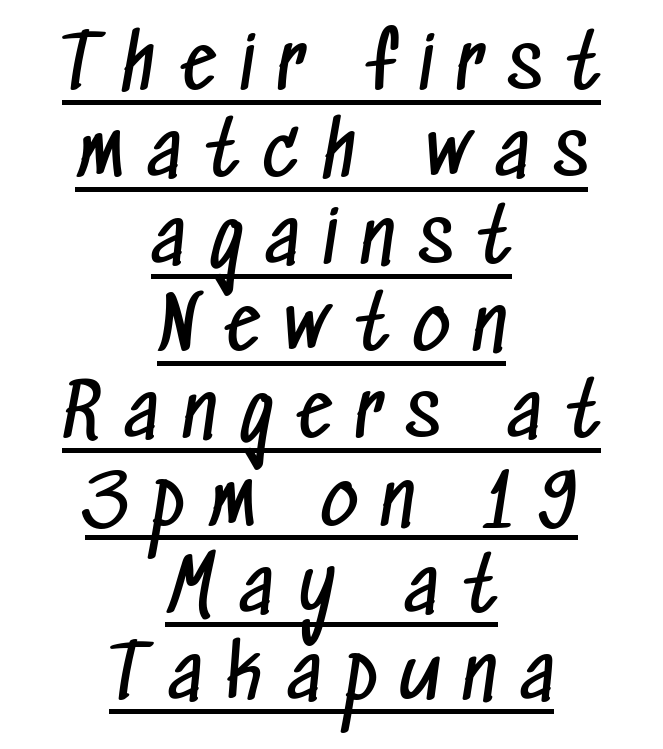
Q: Is the text bold? A: No.
Q: Is the typeface a serif or a sans-serif typeface? A: Sans-serif.
Q: Is the text underlined? A: Yes.
Q: How is the paragraph aligned? A: Centered.
Q: Is the spacing between letters normal or unusually wide? A: Unusually wide.
Q: Width (condensed, normal, or wide)? A: Condensed.
Q: Stroke contrast? A: Low.
Q: x-height? A: Medium.
Q: Monospaced? A: No.
